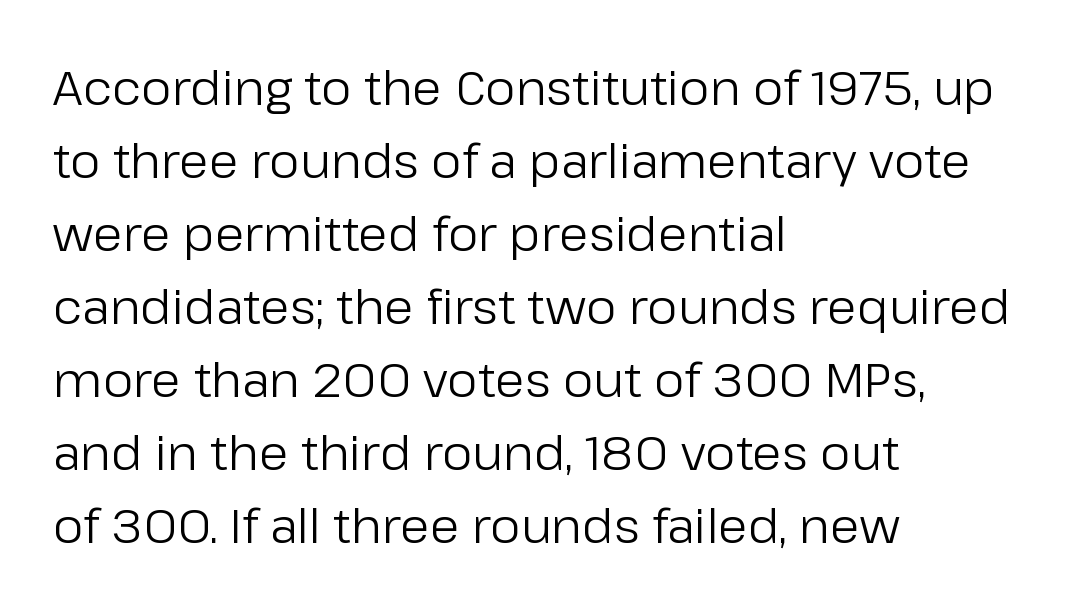
The image shows 48 px regular-weight sans-serif type, upright; set left-aligned, normal line spacing (1.52x), normal letter spacing, not underlined; low stroke contrast and a medium x-height.
